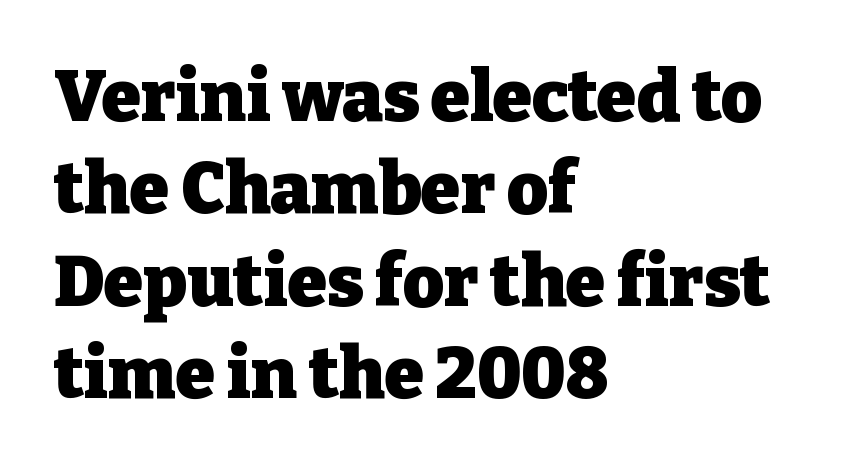
Q: Is the text bold? A: Yes.
Q: Is the text italic (slanted)? A: No, it is upright.
Q: Is the typeface a serif or a sans-serif typeface? A: Serif.
Q: Is the text underlined? A: No.
Q: How is the paragraph aligned? A: Left-aligned.
Q: Is the spacing between letters normal or unusually wide? A: Normal.
Q: Is the spacing between lines tight, normal or loose? A: Normal.
Q: Width (condensed, normal, or wide)? A: Normal.
Q: Stroke contrast? A: Low.
Q: x-height? A: Medium.
Q: Monospaced? A: No.
